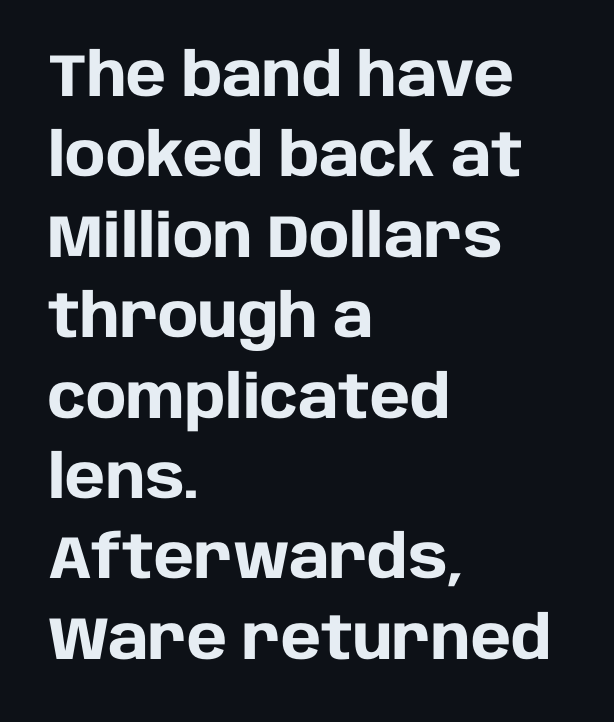
{"serif": "no", "italic": "no", "bold": "yes", "weight": "heavy", "width": "normal", "stroke_contrast": "low", "x_height": "large", "monospaced": "no", "underline": "no", "align": "left", "line_spacing": "normal", "line_spacing_ratio": 1.34, "letter_spacing": "normal", "letter_spacing_em": 0.0, "glyph_px": 60}
